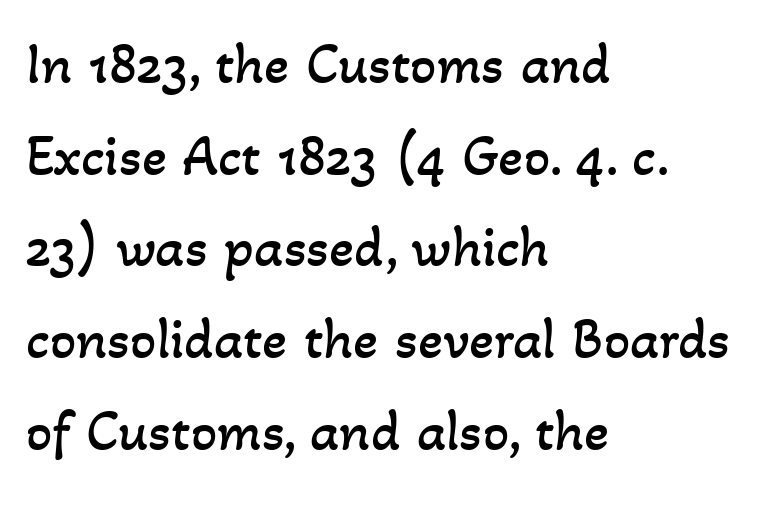
The image shows 58 px regular-weight type; set left-aligned, normal line spacing (1.58x), normal letter spacing, not underlined; low stroke contrast and a small x-height.
